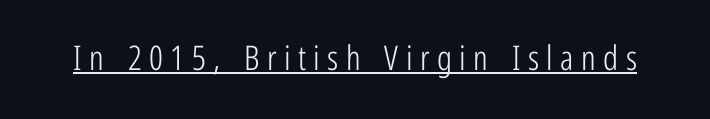
Is there an underline? Yes — a line sits under the letters. Italic? Not at all — the glyphs are vertical. The letterforms sit at book weight or below. Caption: expanded tracking, letters set apart.
